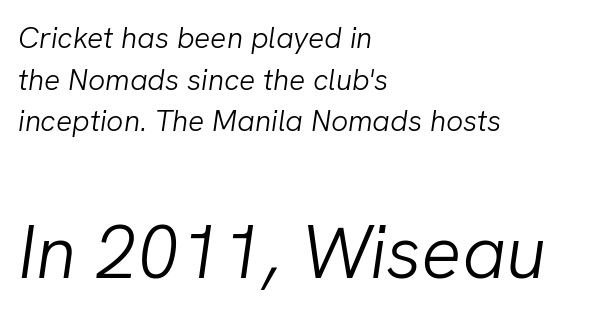
The image shows 75 px light type, italic (leaning right); set left-aligned, normal line spacing (1.39x), normal letter spacing, not underlined; the second (bottom) block is 2.5x larger; low stroke contrast and a medium x-height.
